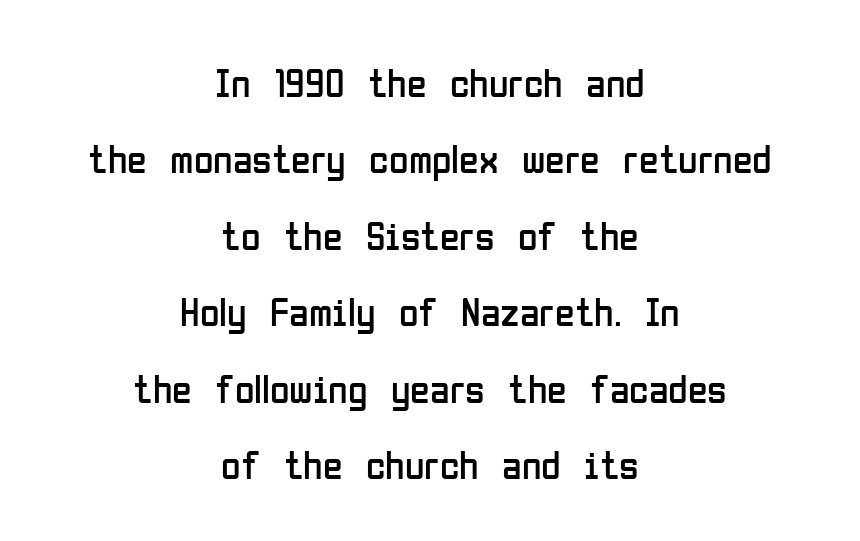
{"serif": "no", "italic": "no", "bold": "no", "weight": "regular", "width": "condensed", "stroke_contrast": "low", "x_height": "medium", "monospaced": "no", "underline": "no", "align": "center", "line_spacing": "loose", "line_spacing_ratio": 1.91, "letter_spacing": "normal", "letter_spacing_em": 0.0, "glyph_px": 40}
